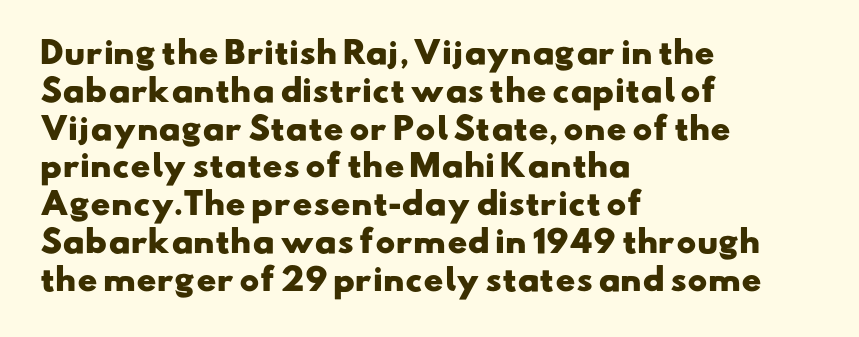
{"serif": "no", "bold": "yes", "weight": "heavy", "width": "wide", "stroke_contrast": "low", "x_height": "small", "monospaced": "no", "underline": "no", "align": "left", "line_spacing": "normal", "line_spacing_ratio": 1.26, "letter_spacing": "normal", "letter_spacing_em": 0.0, "glyph_px": 30}
